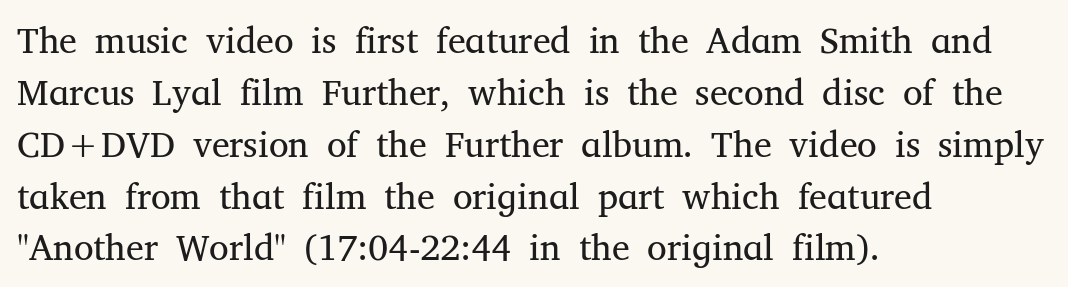
{"serif": "yes", "italic": "no", "bold": "no", "weight": "regular", "width": "normal", "stroke_contrast": "medium", "x_height": "medium", "monospaced": "no", "underline": "no", "align": "left", "line_spacing": "normal", "line_spacing_ratio": 1.44, "letter_spacing": "normal", "letter_spacing_em": 0.0, "glyph_px": 36}
